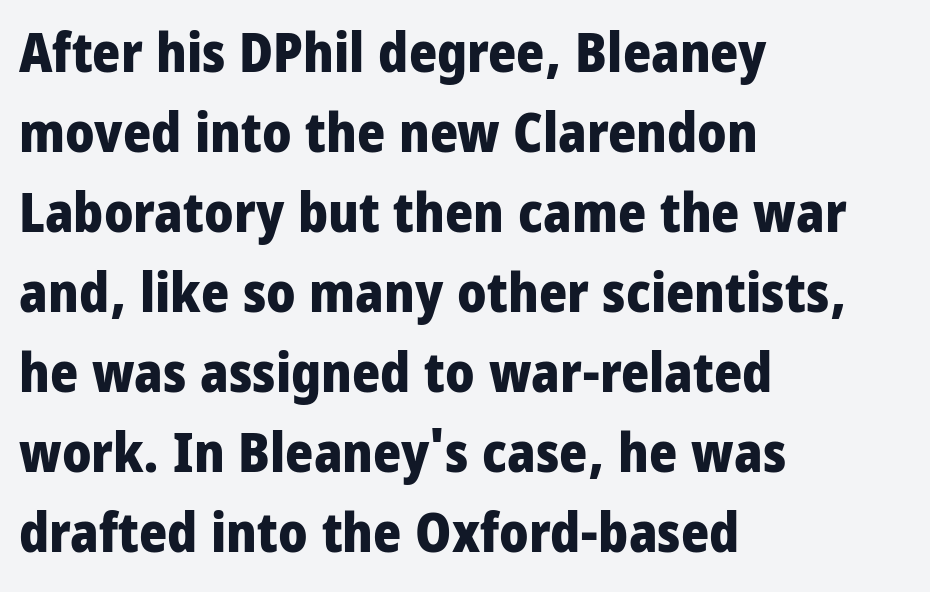
The image shows 54 px heavy, condensed sans-serif type, upright; set left-aligned, normal line spacing (1.48x), normal letter spacing, not underlined; low stroke contrast and a large x-height.
